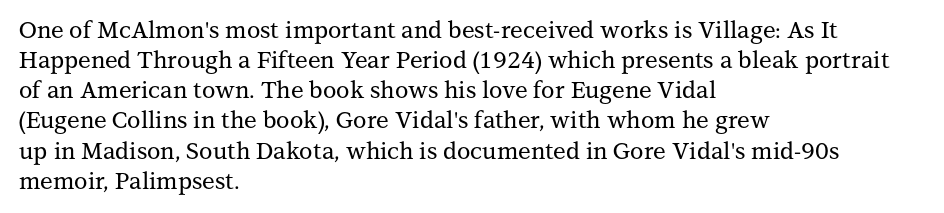
Q: Is the text italic (slanted)? A: No, it is upright.
Q: Is the text underlined? A: No.
Q: How is the paragraph aligned? A: Left-aligned.
Q: Is the spacing between letters normal or unusually wide? A: Normal.
Q: Is the spacing between lines tight, normal or loose? A: Normal.
